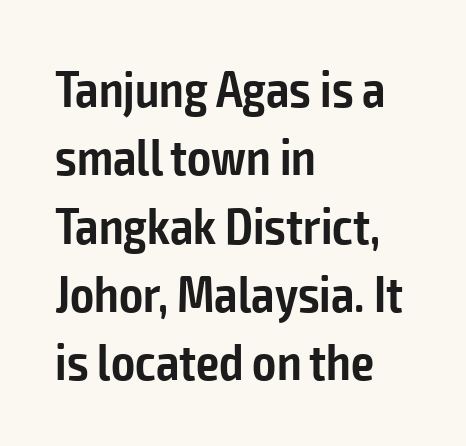
Q: Is the text bold? A: Semi-bold.
Q: Is the text italic (slanted)? A: No, it is upright.
Q: Is the typeface a serif or a sans-serif typeface? A: Sans-serif.
Q: Is the text underlined? A: No.
Q: How is the paragraph aligned? A: Left-aligned.
Q: Is the spacing between letters normal or unusually wide? A: Normal.
Q: Is the spacing between lines tight, normal or loose? A: Normal.
Q: Width (condensed, normal, or wide)? A: Condensed.
Q: Stroke contrast? A: Low.
Q: x-height? A: Medium.
Q: Monospaced? A: No.
